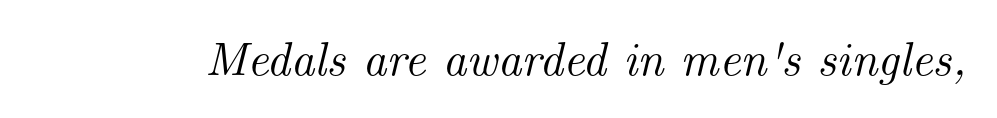
Note the varied advance widths — an 'i' is clearly narrower than an 'm'. The zone under the glyphs is completely vacant. The letters sit at their default tracking, neither squeezed nor spread. The passage shown leans; its letterforms are oblique. The letters carry serifs — small finishing strokes at the ends of their stems.
